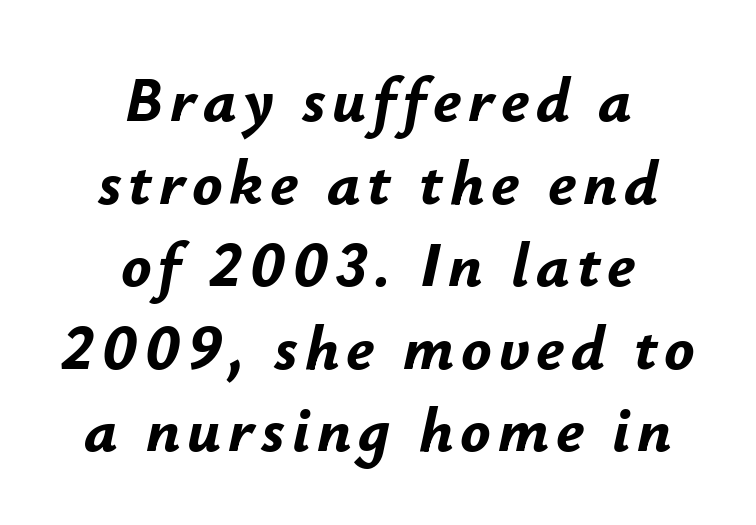
The image shows 63 px bold type, italic (leaning right); set centered, normal line spacing (1.31x), not underlined; low stroke contrast and a small x-height.
